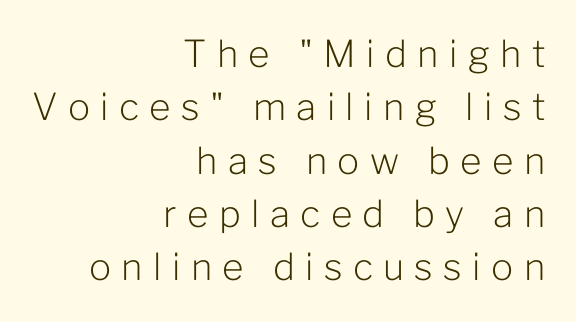
{"serif": "no", "italic": "no", "bold": "no", "weight": "light", "width": "normal", "stroke_contrast": "low", "x_height": "medium", "monospaced": "no", "underline": "no", "align": "right", "line_spacing": "normal", "line_spacing_ratio": 1.44, "letter_spacing": "wide", "letter_spacing_em": 0.28, "glyph_px": 37}
